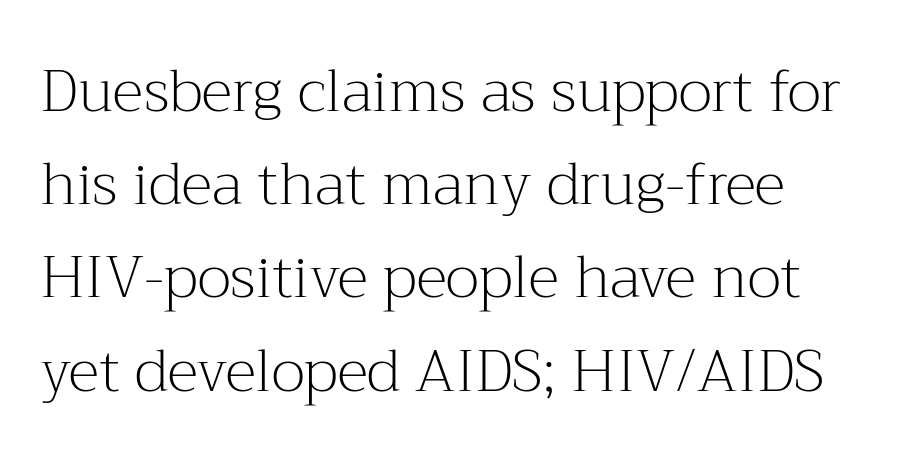
The image shows 59 px light serif type, upright; set left-aligned, normal line spacing (1.58x), normal letter spacing, not underlined; medium stroke contrast and a medium x-height.
